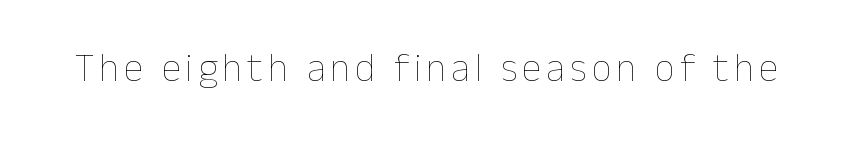
{"italic": "no", "bold": "no", "weight": "thin", "width": "normal", "stroke_contrast": "low", "x_height": "medium", "monospaced": "no", "underline": "no", "glyph_px": 40}
